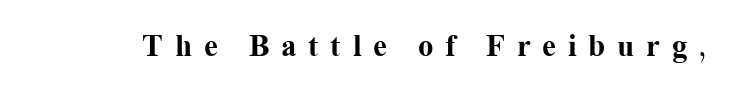
Unlike a clean sans, this face finishes its strokes with serifs. I'd describe the lettering as bold — thick and assertive. Check the space under the baseline: it is left empty. These lines are rendered in a variable-pitch font. Tall strokes in this sample are plumb rather than angled. In terms of letterspacing, this is a distinctly airy, spread setting.
